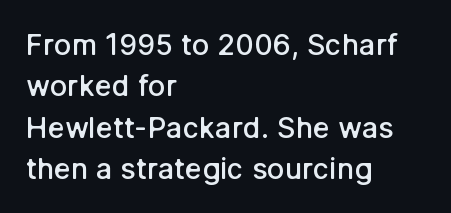
{"serif": "no", "italic": "no", "bold": "semi", "weight": "semibold", "width": "normal", "stroke_contrast": "low", "x_height": "medium", "monospaced": "no", "underline": "no", "align": "left", "line_spacing": "normal", "line_spacing_ratio": 1.43, "letter_spacing": "normal", "letter_spacing_em": 0.0, "glyph_px": 29}
